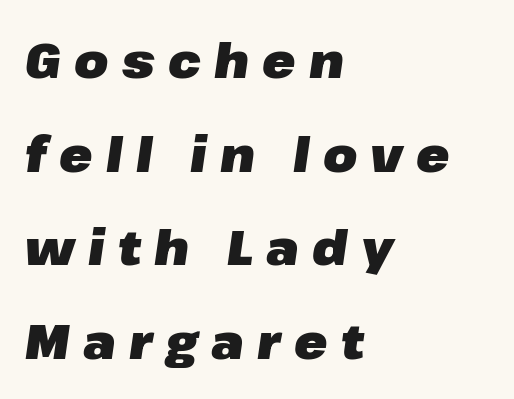
The image shows 49 px heavy type, italic (leaning right); set left-aligned, loose line spacing (1.91x), unusually wide letter spacing (+0.27 em), not underlined; low stroke contrast and a medium x-height.
